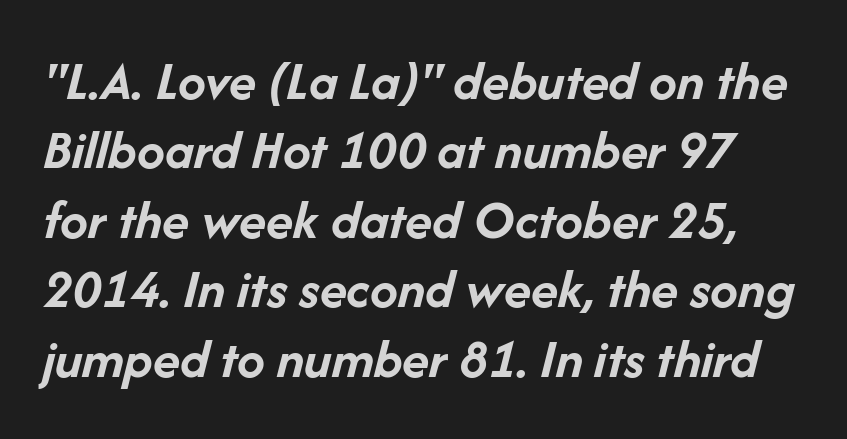
Q: Is the text bold? A: Yes.
Q: Is the text italic (slanted)? A: Yes, it leans right by about 14 degrees.
Q: Is the text underlined? A: No.
Q: Is the spacing between letters normal or unusually wide? A: Normal.
Q: Width (condensed, normal, or wide)? A: Normal.
Q: Stroke contrast? A: Low.
Q: x-height? A: Medium.
Q: Monospaced? A: No.
